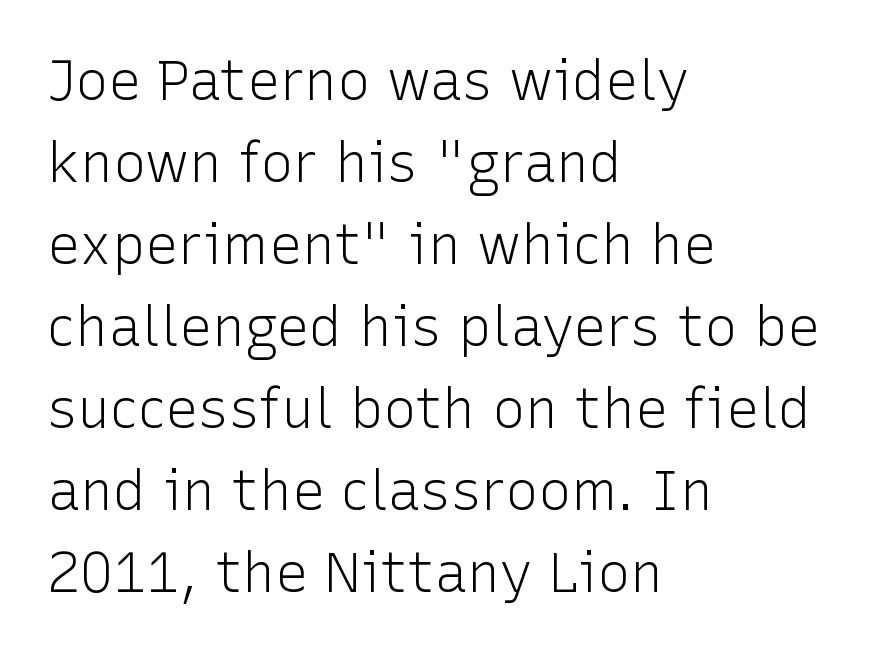
The image shows 55 px light sans-serif type, upright; set left-aligned, normal line spacing (1.49x), normal letter spacing, not underlined; low stroke contrast and a medium x-height.
